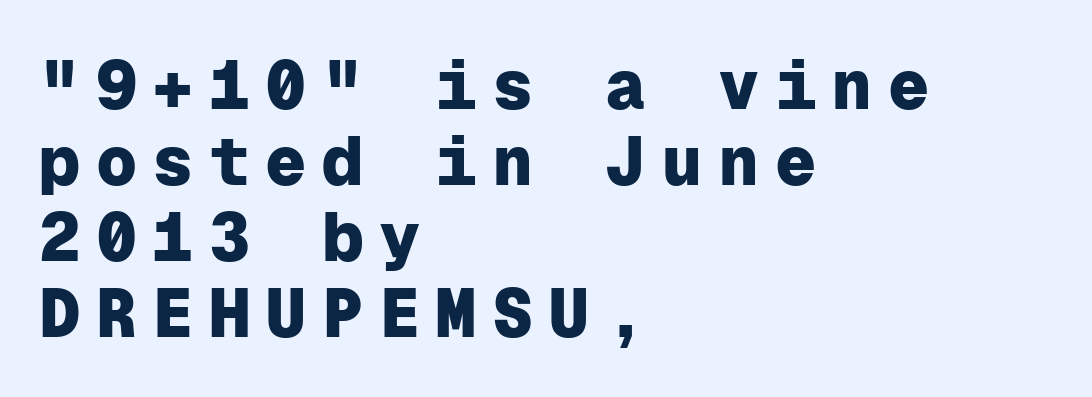
Q: Is the text bold? A: Yes.
Q: Is the text italic (slanted)? A: No, it is upright.
Q: Is the typeface a serif or a sans-serif typeface? A: Sans-serif.
Q: Is the text underlined? A: No.
Q: How is the paragraph aligned? A: Left-aligned.
Q: Is the spacing between letters normal or unusually wide? A: Unusually wide.
Q: Is the spacing between lines tight, normal or loose? A: Tight.
Q: Width (condensed, normal, or wide)? A: Normal.
Q: Stroke contrast? A: Low.
Q: x-height? A: Medium.
Q: Monospaced? A: Yes.
